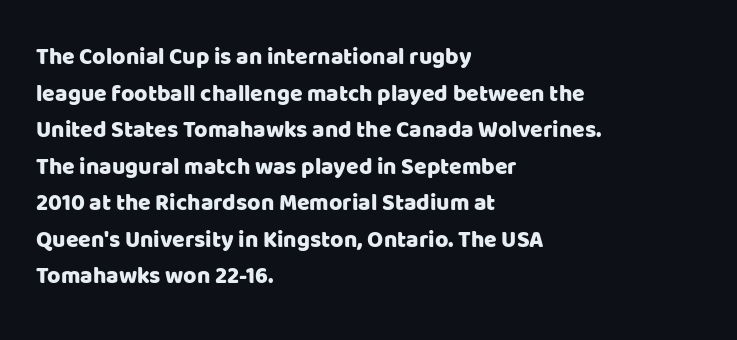
Q: Is the text italic (slanted)? A: No, it is upright.
Q: Is the text underlined? A: No.
Q: How is the paragraph aligned? A: Left-aligned.
Q: Is the spacing between letters normal or unusually wide? A: Normal.
Q: Is the spacing between lines tight, normal or loose? A: Normal.
